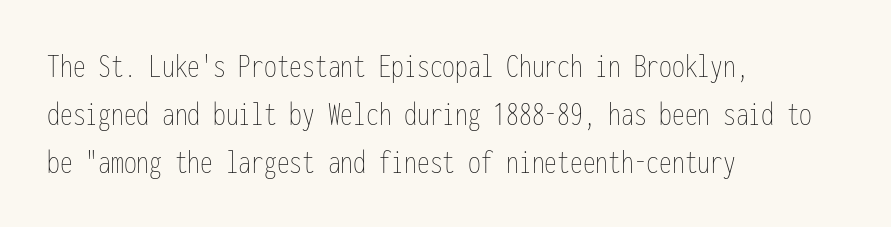
Q: Is the text bold? A: No.
Q: Is the text italic (slanted)? A: No, it is upright.
Q: Is the text underlined? A: No.
Q: How is the paragraph aligned? A: Left-aligned.
Q: Is the spacing between letters normal or unusually wide? A: Normal.
Q: Is the spacing between lines tight, normal or loose? A: Normal.
Q: Width (condensed, normal, or wide)? A: Condensed.
Q: Stroke contrast? A: Low.
Q: x-height? A: Medium.
Q: Monospaced? A: Yes.
